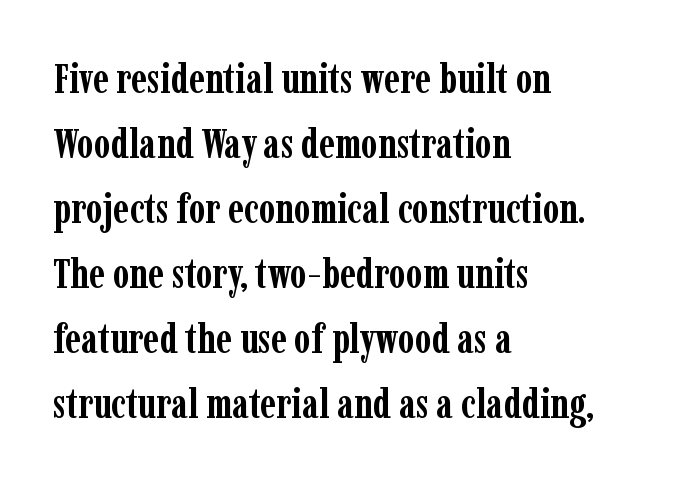
Q: Is the text bold? A: Yes.
Q: Is the text italic (slanted)? A: No, it is upright.
Q: Is the typeface a serif or a sans-serif typeface? A: Serif.
Q: Is the text underlined? A: No.
Q: How is the paragraph aligned? A: Left-aligned.
Q: Is the spacing between letters normal or unusually wide? A: Normal.
Q: Is the spacing between lines tight, normal or loose? A: Normal.
Q: Width (condensed, normal, or wide)? A: Condensed.
Q: Stroke contrast? A: Low.
Q: x-height? A: Medium.
Q: Monospaced? A: No.
